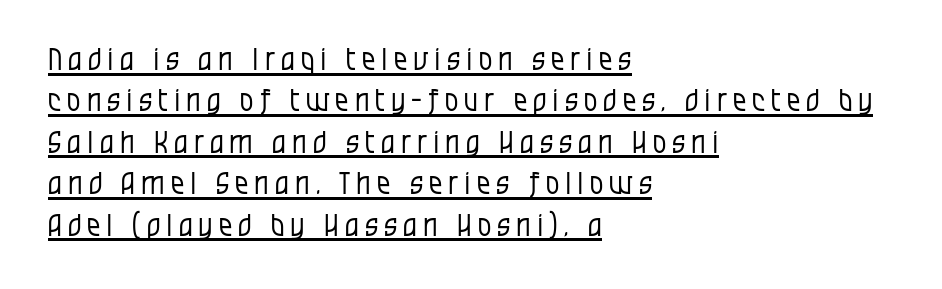
Q: Is the text bold? A: No.
Q: Is the text italic (slanted)? A: No, it is upright.
Q: Is the typeface a serif or a sans-serif typeface? A: Sans-serif.
Q: Is the text underlined? A: Yes.
Q: How is the paragraph aligned? A: Left-aligned.
Q: Is the spacing between letters normal or unusually wide? A: Unusually wide.
Q: Is the spacing between lines tight, normal or loose? A: Normal.
Q: Width (condensed, normal, or wide)? A: Condensed.
Q: Stroke contrast? A: Low.
Q: x-height? A: Large.
Q: Monospaced? A: No.
